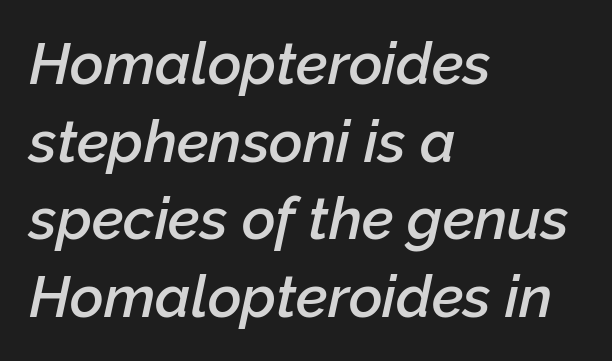
Q: Is the text bold? A: Semi-bold.
Q: Is the text italic (slanted)? A: Yes, it leans right by about 12 degrees.
Q: Is the text underlined? A: No.
Q: How is the paragraph aligned? A: Left-aligned.
Q: Is the spacing between letters normal or unusually wide? A: Normal.
Q: Is the spacing between lines tight, normal or loose? A: Normal.
Q: Width (condensed, normal, or wide)? A: Normal.
Q: Stroke contrast? A: Low.
Q: x-height? A: Medium.
Q: Monospaced? A: No.
